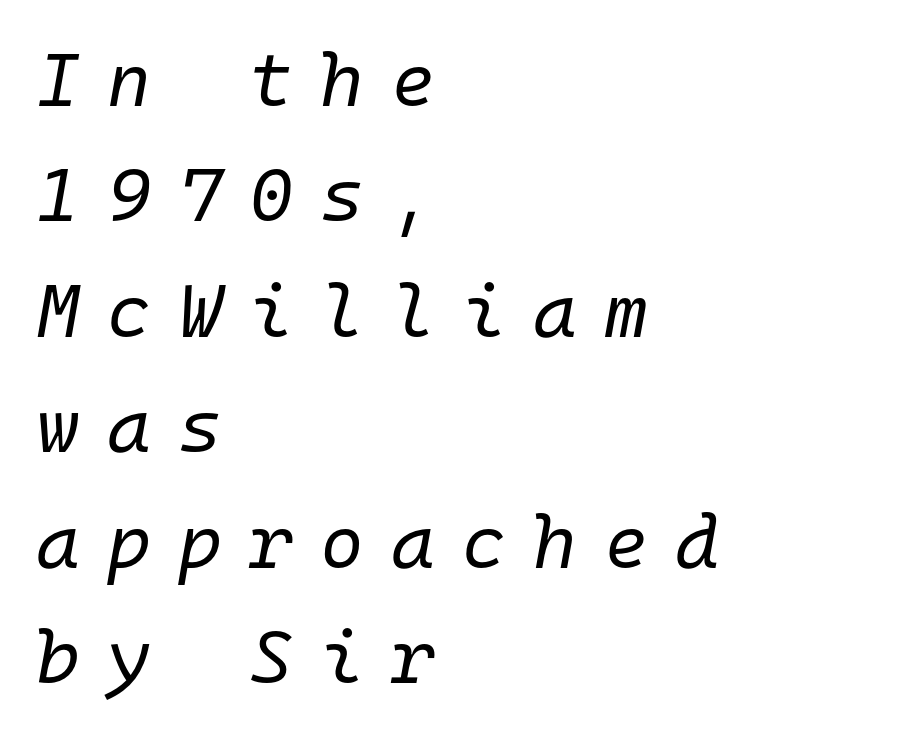
{"italic": "yes", "lean": "right", "slant_degrees": 10, "bold": "no", "weight": "regular", "width": "normal", "stroke_contrast": "low", "x_height": "medium", "monospaced": "yes", "underline": "no", "align": "left", "line_spacing": "normal", "line_spacing_ratio": 1.54, "letter_spacing": "wide", "letter_spacing_em": 0.36, "glyph_px": 75}
